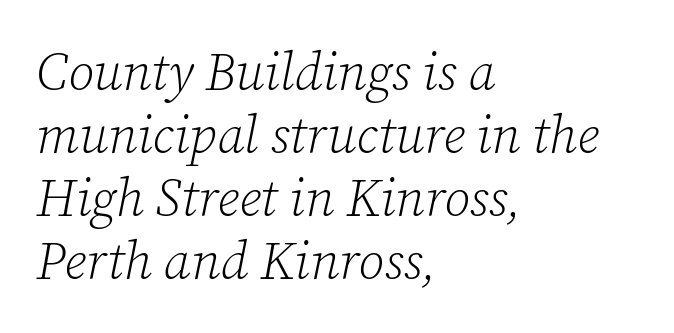
The image shows 52 px light serif type, italic (leaning right); set left-aligned, line spacing 1.21x, normal letter spacing, not underlined; low stroke contrast and a medium x-height.
